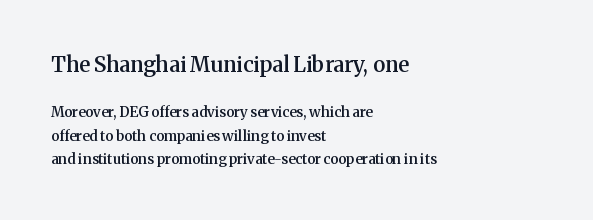
Q: Is the text bold? A: Semi-bold.
Q: Is the text italic (slanted)? A: No, it is upright.
Q: Is the text underlined? A: No.
Q: How is the paragraph aligned? A: Left-aligned.
Q: Is the spacing between letters normal or unusually wide? A: Normal.
Q: Is the spacing between lines tight, normal or loose? A: Normal.
Q: Which block of text is set in a larger size, the first (top) or the second (bottom)? A: The first (top) one.
